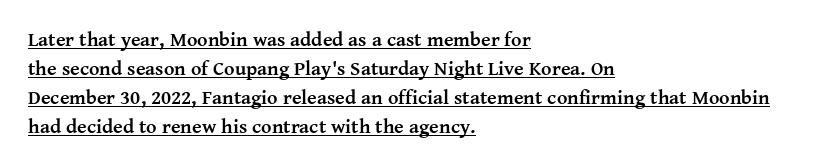
Students, note that the glyphs here touch the page at normal intervals. The rows are spaced the way most documents space them. Heavy-handed strokes throughout: this text is bold. These lines are set flush left with a ragged right edge.
